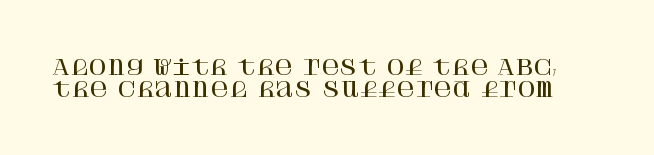
Q: Is the text italic (slanted)? A: No, it is upright.
Q: Is the text underlined? A: No.
Q: Is the spacing between letters normal or unusually wide? A: Normal.
Q: Is the spacing between lines tight, normal or loose? A: Tight.
